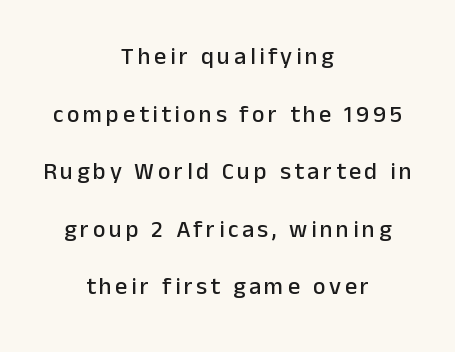
The typesetter chose a symmetrical, centered arrangement here. How would I describe the line gaps? Wide and relaxed. Underline: absent. The letters stand straight up with perfectly vertical stems.
